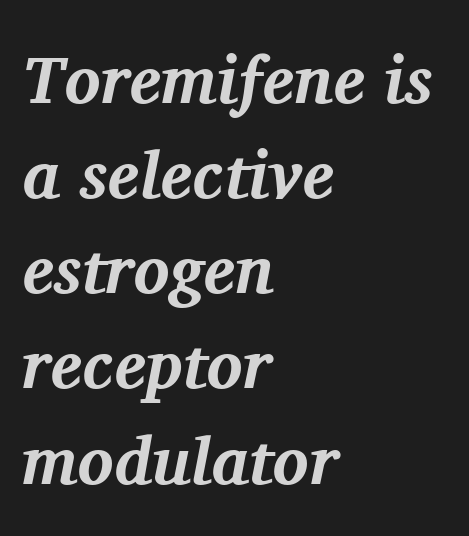
The image shows 67 px bold serif type, italic (leaning right); set left-aligned, normal line spacing (1.42x), normal letter spacing, not underlined; medium stroke contrast and a medium x-height.
